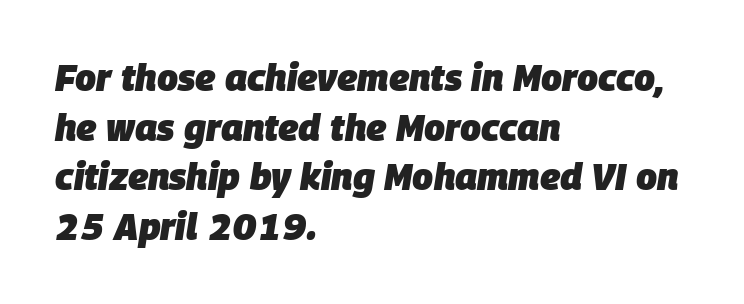
{"italic": "yes", "lean": "right", "slant_degrees": 9, "bold": "yes", "weight": "heavy", "width": "normal", "stroke_contrast": "low", "x_height": "large", "monospaced": "no", "underline": "no", "align": "left", "line_spacing": "normal", "line_spacing_ratio": 1.34, "letter_spacing": "normal", "letter_spacing_em": 0.0, "glyph_px": 37}
